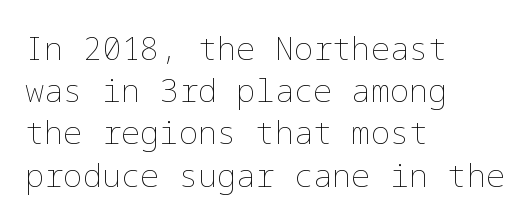
The image shows 32 px thin type, upright; set left-aligned, normal line spacing (1.32x), normal letter spacing, not underlined; low stroke contrast and a medium x-height.
